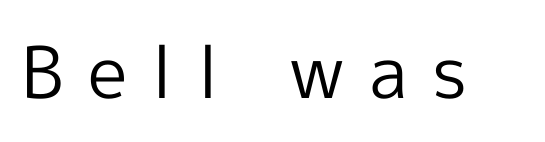
{"serif": "no", "italic": "no", "bold": "no", "weight": "regular", "width": "normal", "x_height": "medium", "monospaced": "no", "underline": "no", "letter_spacing": "wide", "letter_spacing_em": 0.34, "glyph_px": 71}
